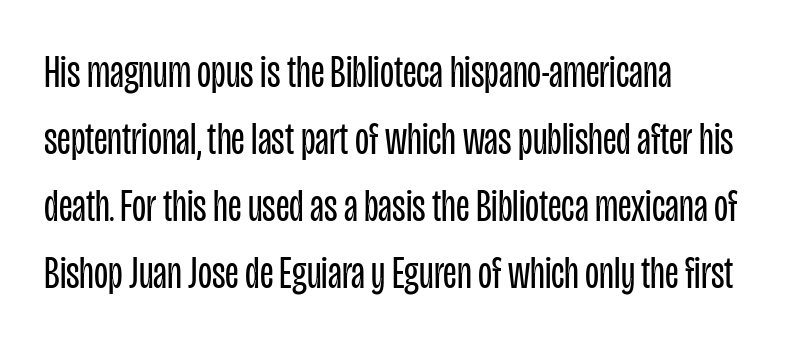
This rendering leaves character spacing at its baseline value. The compositor pushed each line to the left boundary. The passage shown is typeset with a sans-serif family. Honestly, there is no underline to notice here at all. The font's upright variant was chosen for this text. Does the leading feel generous? No, just average.
